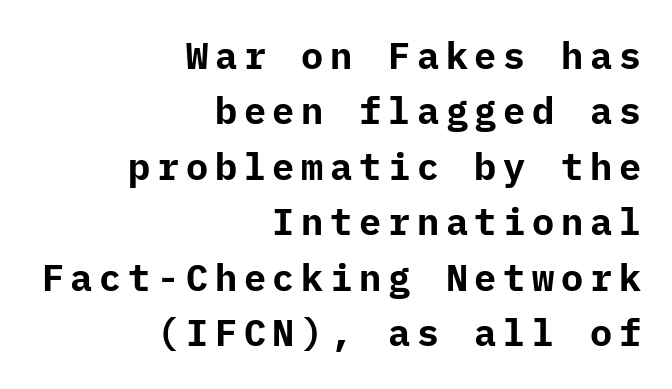
A bare baseline throughout the passage. Typeset ragged left — the right edge is the straight one. Reading down the column, the eye jumps a familiar distance to each next line. The specimen reads as upright at a glance. As a designer I'd log this as weight 700, bold. This rendering employs a face without finishing strokes, i.e., a sans-serif.
